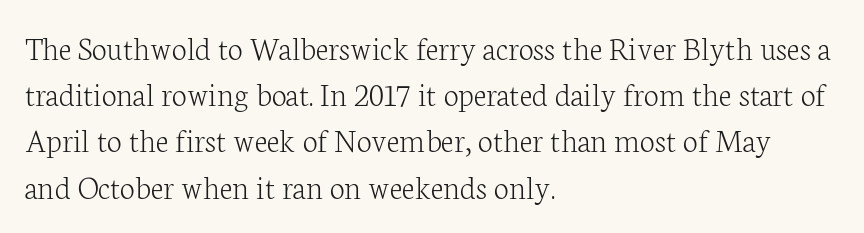
The image shows 34 px light serif type, upright; set left-aligned, normal line spacing (1.36x), normal letter spacing, not underlined; low stroke contrast and a medium x-height.
